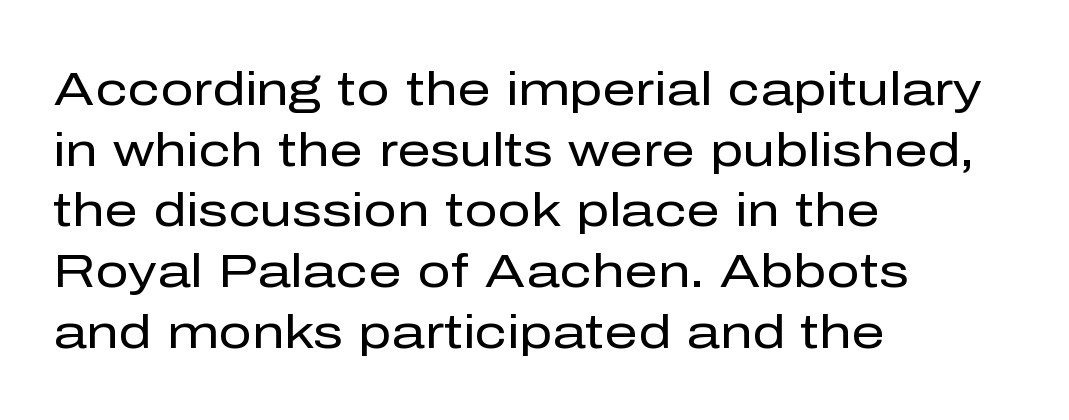
{"serif": "no", "italic": "no", "bold": "no", "weight": "regular", "width": "normal", "stroke_contrast": "low", "x_height": "medium", "monospaced": "no", "underline": "no", "align": "left", "line_spacing": "normal", "line_spacing_ratio": 1.29, "letter_spacing": "normal", "letter_spacing_em": 0.0, "glyph_px": 47}
